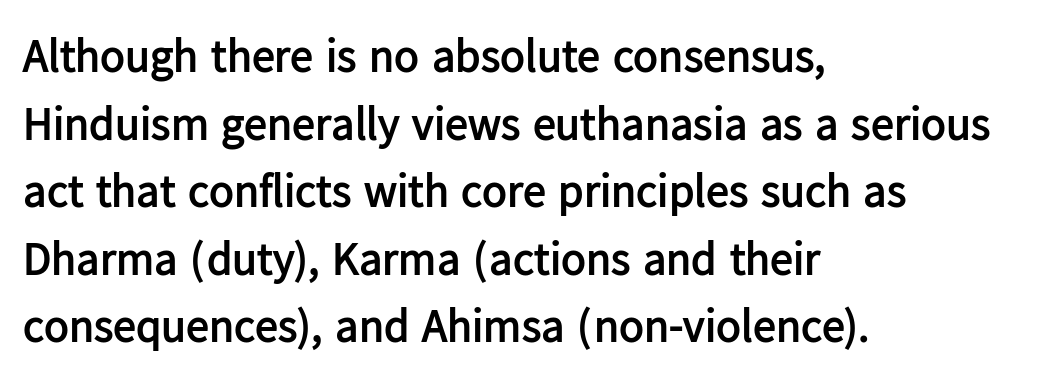
The image shows 46 px semibold sans-serif type, upright; set left-aligned, normal line spacing (1.47x), normal letter spacing, not underlined; low stroke contrast and a medium x-height.
